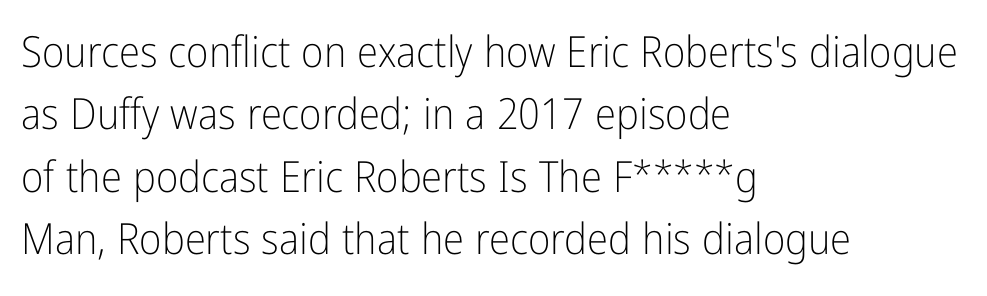
Q: Is the text bold? A: No.
Q: Is the text italic (slanted)? A: No, it is upright.
Q: Is the typeface a serif or a sans-serif typeface? A: Sans-serif.
Q: Is the text underlined? A: No.
Q: How is the paragraph aligned? A: Left-aligned.
Q: Is the spacing between letters normal or unusually wide? A: Normal.
Q: Is the spacing between lines tight, normal or loose? A: Normal.
Q: Width (condensed, normal, or wide)? A: Condensed.
Q: Stroke contrast? A: Low.
Q: x-height? A: Medium.
Q: Monospaced? A: No.
